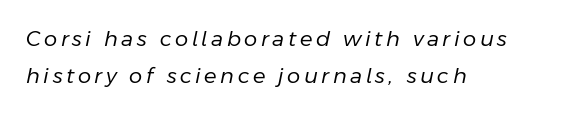
The image shows 21 px text type, italic (leaning right); set left-aligned, line spacing 1.76x, not underlined.
